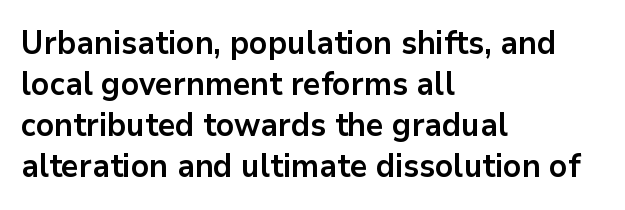
{"serif": "no", "italic": "no", "bold": "yes", "weight": "bold", "width": "normal", "stroke_contrast": "low", "x_height": "medium", "monospaced": "no", "underline": "no", "align": "left", "line_spacing": "normal", "line_spacing_ratio": 1.28, "letter_spacing": "normal", "letter_spacing_em": 0.0, "glyph_px": 32}
